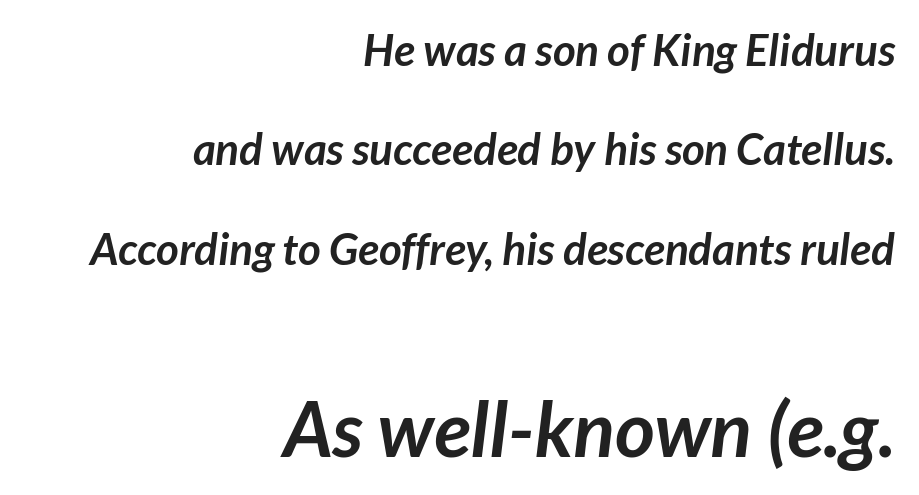
{"serif": "no", "bold": "yes", "weight": "semibold", "width": "normal", "stroke_contrast": "low", "x_height": "medium", "monospaced": "no", "underline": "no", "align": "right", "line_spacing": "loose", "line_spacing_ratio": 2.26, "letter_spacing": "normal", "letter_spacing_em": 0.0, "larger_block": "second", "size_ratio": 1.75, "glyph_px": 77}
